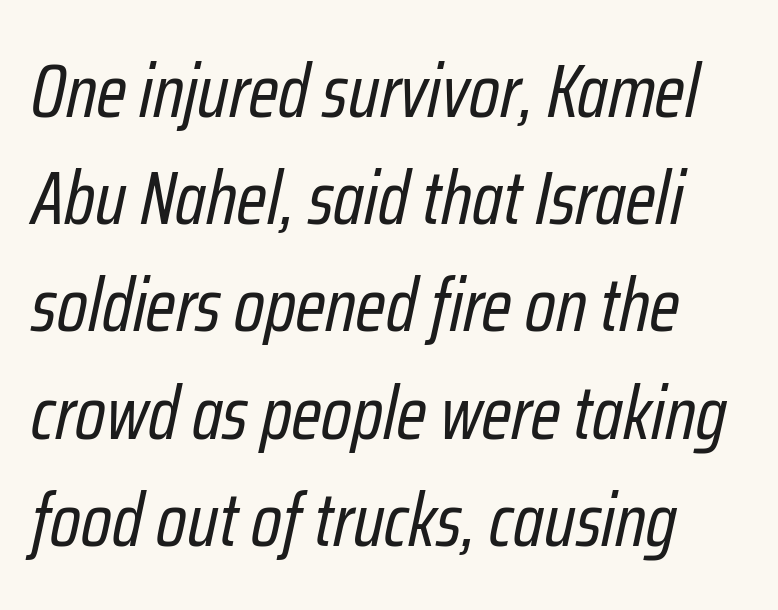
Note the varied advance widths — an 'i' is clearly narrower than an 'm'. Observe the lean: these are italic letterforms. Weight: in the light-to-regular range. Standard letterfit; no display-style spreading of the glyphs. A clean baseline with only descenders dipping below it.
